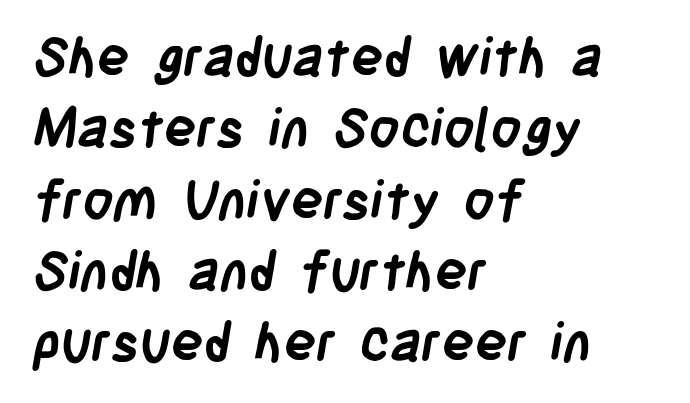
Q: Is the text bold? A: Yes.
Q: Is the typeface a serif or a sans-serif typeface? A: Sans-serif.
Q: Is the text underlined? A: No.
Q: How is the paragraph aligned? A: Left-aligned.
Q: Is the spacing between letters normal or unusually wide? A: Normal.
Q: Is the spacing between lines tight, normal or loose? A: Normal.
Q: Width (condensed, normal, or wide)? A: Condensed.
Q: Stroke contrast? A: Low.
Q: x-height? A: Large.
Q: Monospaced? A: No.
